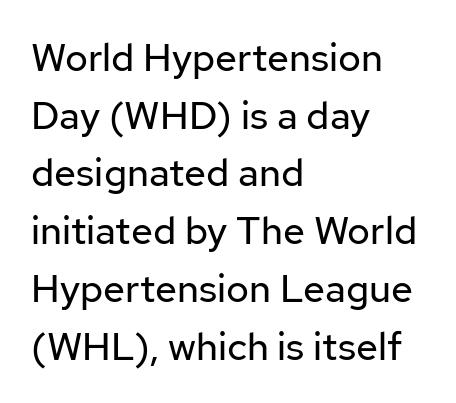
Nothing sits at the stroke ends, so this counts as sans-serif. Plain, unruled lines of type. Weight: in the light-to-regular range. The tracking reads as untouched default to a designer's eye.
